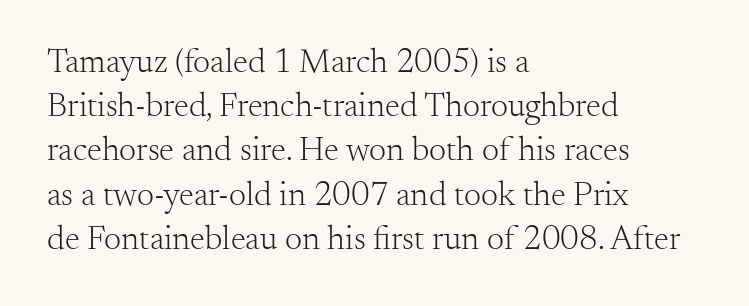
Stroke thickness stays within the range of a standard reading face or lighter. You can tell from the footed stems that serif type was used. The lines sit at an ordinary, default distance from one another. The paragraph shown leans on its left margin. The face used here is proportionally spaced, like ordinary book or web type. Upright lettering throughout.
